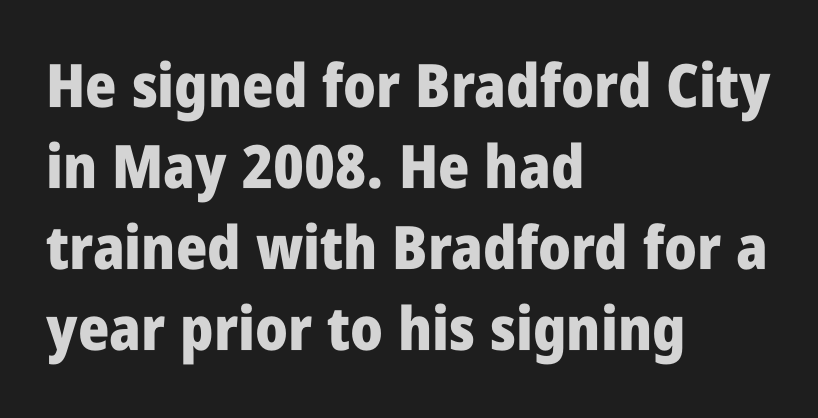
Horizontal alignment here is leftward, the default for most running prose. Here the designer chose a conventional face with non-uniform glyph widths. This rendering features lettering with no underline. The gaps between neighbouring characters are ordinary and unremarkable. This is sans-serif lettering, the kind often seen on screens and signage. In terms of posture, this sample is upright.
